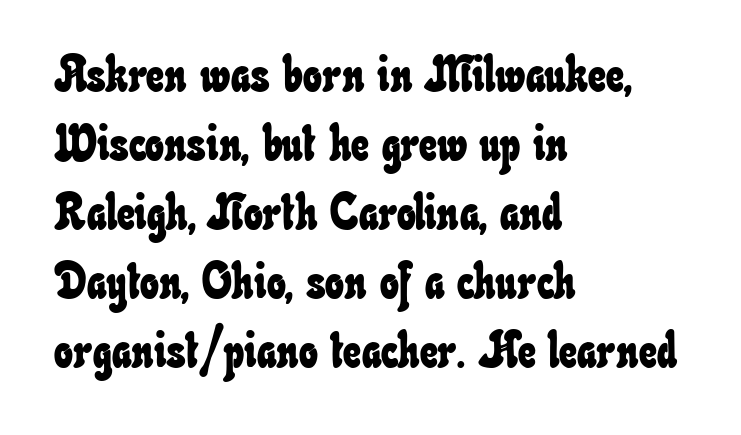
The block of text has a typical density, with ordinary space between rows. These lines keep a tight, regular rhythm from letter to letter. Do the characters align in a grid? No, the font is proportional. Unmarked baselines from the first word to the last. Left-aligned paragraph, ragged on the right.
